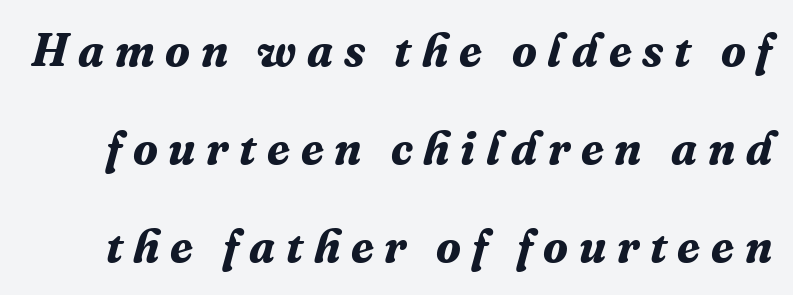
The image shows 46 px bold serif type, italic (leaning right); set loose line spacing (2.13x), unusually wide letter spacing (+0.23 em), not underlined; medium stroke contrast and a medium x-height.
